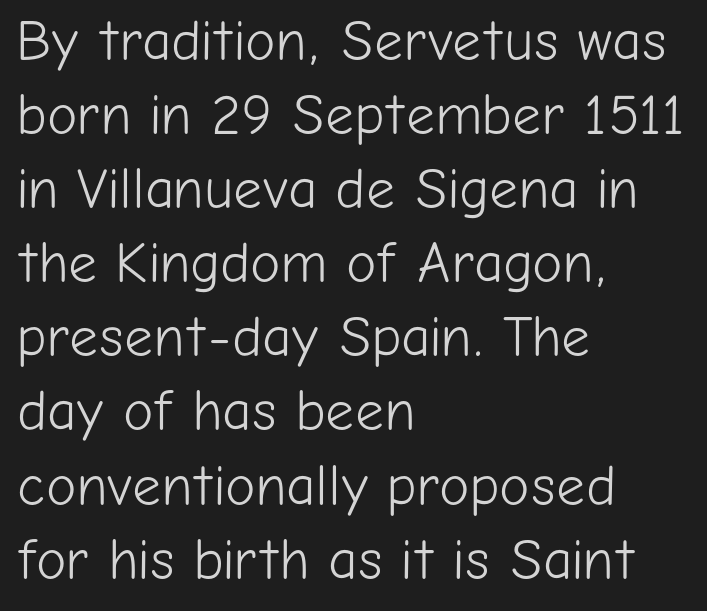
The image shows 57 px light sans-serif type, upright; set left-aligned, normal line spacing (1.3x), normal letter spacing, not underlined; low stroke contrast and a medium x-height.
